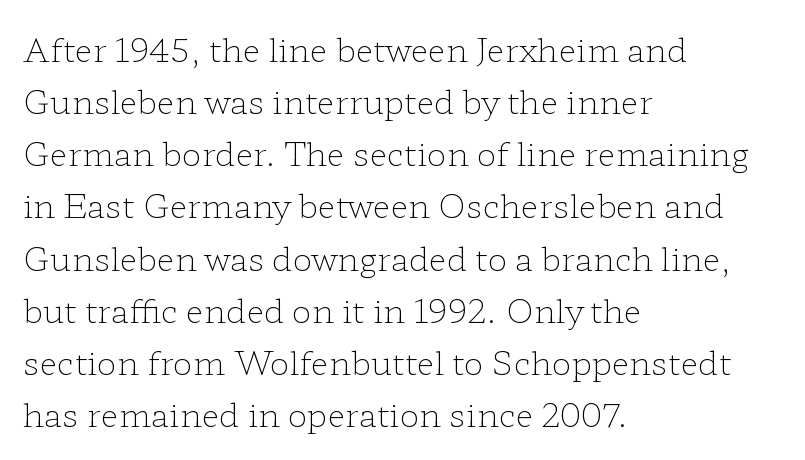
Q: Is the text bold? A: No.
Q: Is the text italic (slanted)? A: No, it is upright.
Q: Is the typeface a serif or a sans-serif typeface? A: Serif.
Q: Is the text underlined? A: No.
Q: How is the paragraph aligned? A: Left-aligned.
Q: Is the spacing between letters normal or unusually wide? A: Normal.
Q: Is the spacing between lines tight, normal or loose? A: Normal.
Q: Width (condensed, normal, or wide)? A: Wide.
Q: Stroke contrast? A: Low.
Q: x-height? A: Medium.
Q: Monospaced? A: No.
